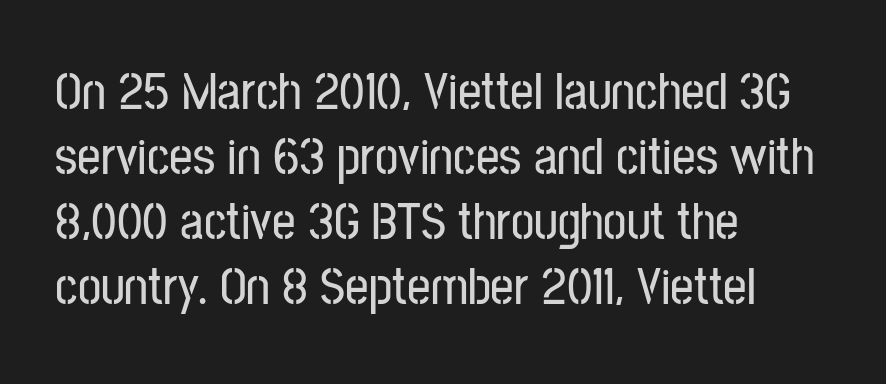
Q: Is the text italic (slanted)? A: No, it is upright.
Q: Is the typeface a serif or a sans-serif typeface? A: Sans-serif.
Q: Is the text underlined? A: No.
Q: How is the paragraph aligned? A: Left-aligned.
Q: Is the spacing between letters normal or unusually wide? A: Normal.
Q: Is the spacing between lines tight, normal or loose? A: Normal.
Q: Width (condensed, normal, or wide)? A: Condensed.
Q: Stroke contrast? A: Low.
Q: x-height? A: Medium.
Q: Monospaced? A: No.
